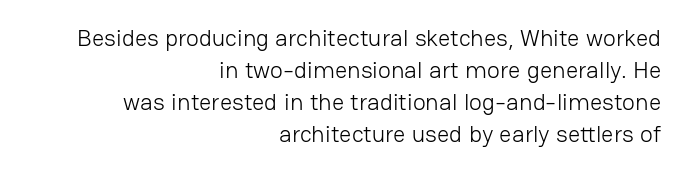
{"italic": "no", "bold": "no", "underline": "no", "align": "right", "line_spacing": "normal", "line_spacing_ratio": 1.34, "letter_spacing": "normal", "letter_spacing_em": 0.0, "glyph_px": 24}
